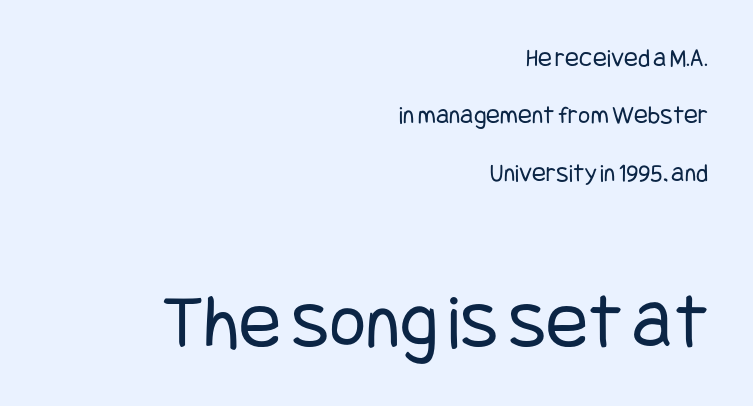
Q: Is the text bold? A: No.
Q: Is the text italic (slanted)? A: No, it is upright.
Q: Is the typeface a serif or a sans-serif typeface? A: Sans-serif.
Q: Is the text underlined? A: No.
Q: How is the paragraph aligned? A: Right-aligned.
Q: Is the spacing between letters normal or unusually wide? A: Normal.
Q: Is the spacing between lines tight, normal or loose? A: Loose.
Q: Which block of text is set in a larger size, the first (top) or the second (bottom)? A: The second (bottom) one.
Q: Width (condensed, normal, or wide)? A: Condensed.
Q: Stroke contrast? A: Low.
Q: x-height? A: Large.
